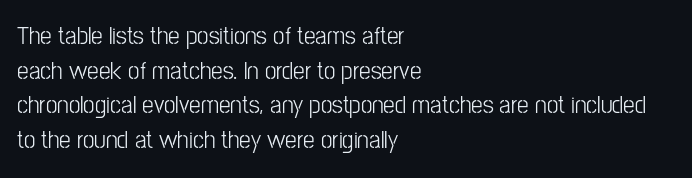
{"italic": "no", "bold": "no", "underline": "no", "align": "left", "line_spacing": "normal", "line_spacing_ratio": 1.33, "letter_spacing": "normal", "letter_spacing_em": 0.0, "glyph_px": 26}
